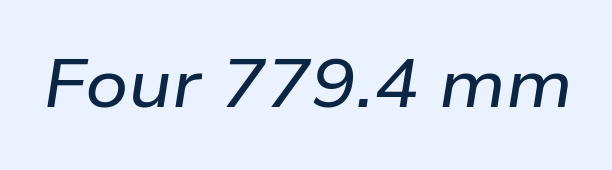
A typesetter would call this zero additional tracking. Compared with ordinary roman type, these characters are visibly tilted. Note the varied advance widths — an 'i' is clearly narrower than an 'm'. No word sits above an underline.
